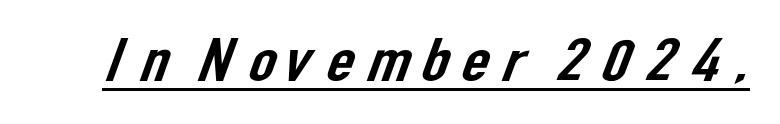
Q: Is the typeface a serif or a sans-serif typeface? A: Sans-serif.
Q: Is the text underlined? A: Yes.
Q: Width (condensed, normal, or wide)? A: Normal.
Q: Stroke contrast? A: Low.
Q: x-height? A: Medium.
Q: Monospaced? A: No.
